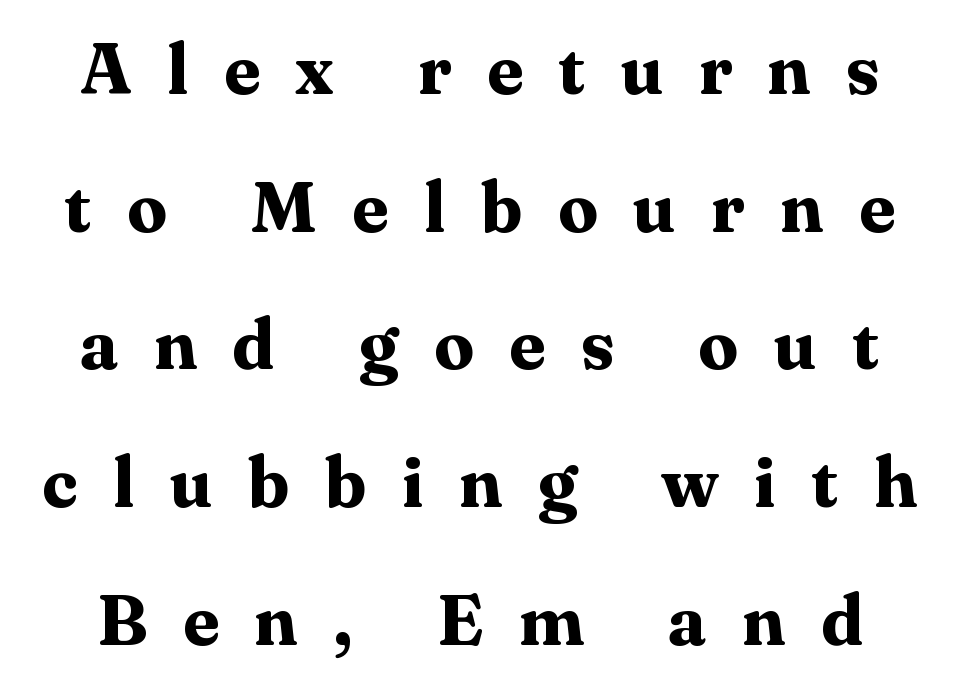
Q: Is the text bold? A: Yes.
Q: Is the text italic (slanted)? A: No, it is upright.
Q: Is the typeface a serif or a sans-serif typeface? A: Serif.
Q: Is the text underlined? A: No.
Q: Is the spacing between letters normal or unusually wide? A: Unusually wide.
Q: Is the spacing between lines tight, normal or loose? A: Loose.
Q: Width (condensed, normal, or wide)? A: Normal.
Q: Stroke contrast? A: Medium.
Q: x-height? A: Medium.
Q: Monospaced? A: No.
